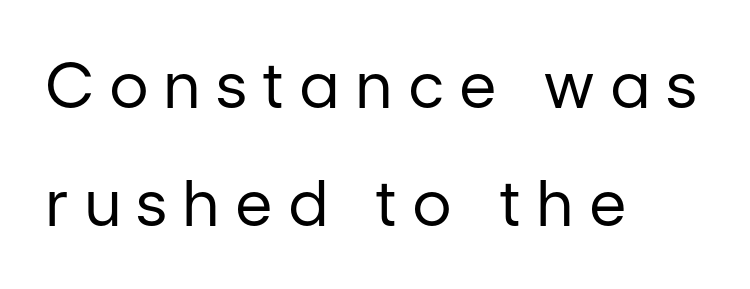
Typographically, this falls in the sans-serif category. Leftover space on each line is placed entirely after the last word. The passage shown has open, widely tracked lettering throughout. Notice how the stems are strictly vertical — no italics here.
